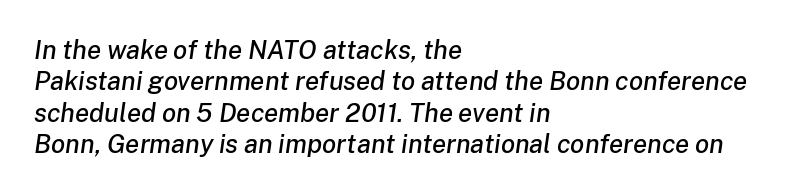
{"italic": "yes", "lean": "right", "slant_degrees": 8, "underline": "no", "align": "left", "line_spacing_ratio": 1.21, "letter_spacing": "normal", "letter_spacing_em": 0.0, "glyph_px": 26}
